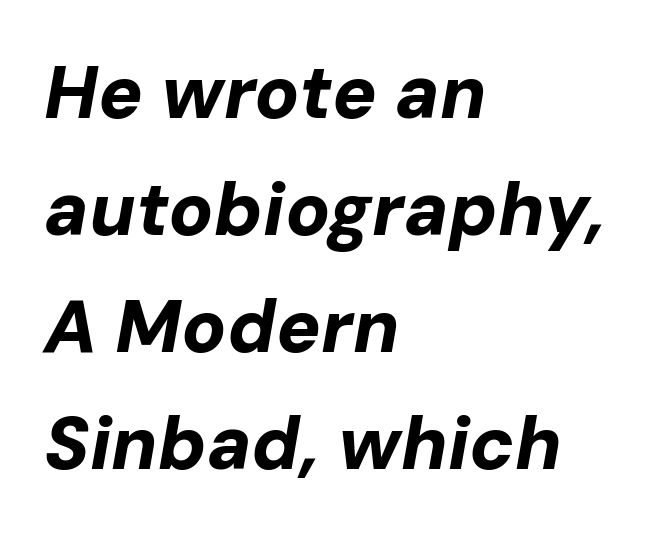
The image shows 74 px bold type, italic (leaning right); set left-aligned, normal line spacing (1.58x), normal letter spacing, not underlined; low stroke contrast and a medium x-height.
